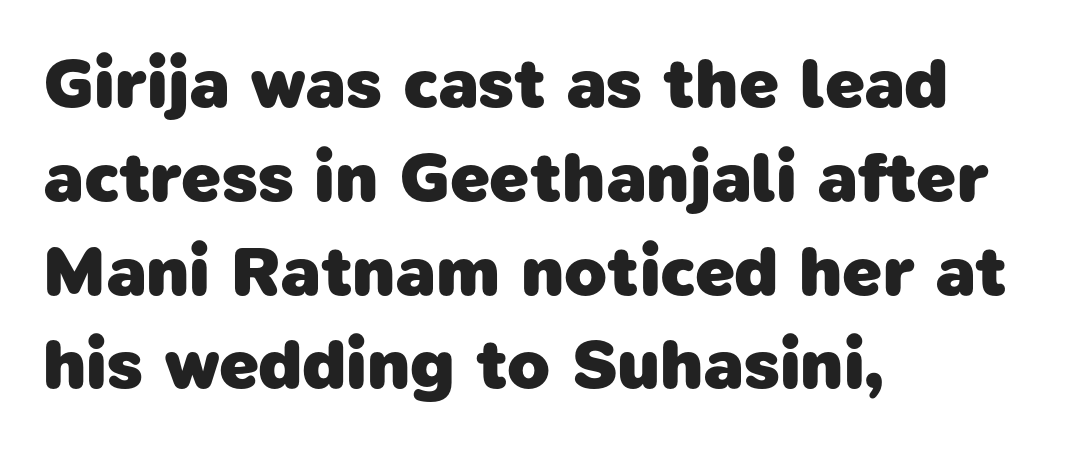
The image shows 70 px heavy sans-serif type; set left-aligned, normal line spacing (1.34x), normal letter spacing, not underlined; low stroke contrast and a medium x-height.
